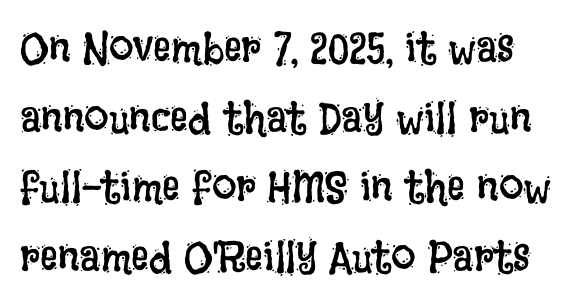
The image shows 44 px regular-weight, condensed type, upright; set normal line spacing (1.58x), normal letter spacing, not underlined; low stroke contrast and a large x-height.
